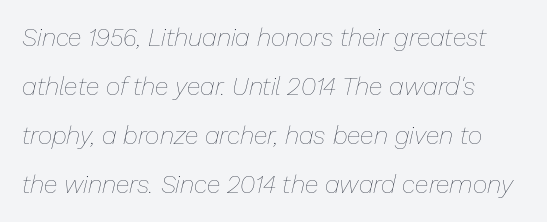
Q: Is the text bold? A: No.
Q: Is the text italic (slanted)? A: Yes, it leans right by about 13 degrees.
Q: Is the text underlined? A: No.
Q: Is the spacing between letters normal or unusually wide? A: Normal.
Q: Is the spacing between lines tight, normal or loose? A: Loose.
